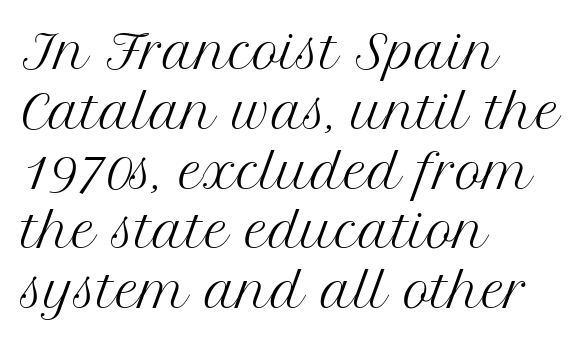
{"bold": "no", "weight": "regular", "width": "normal", "stroke_contrast": "medium", "x_height": "medium", "monospaced": "no", "underline": "no", "align": "left", "line_spacing": "normal", "line_spacing_ratio": 1.3, "letter_spacing": "normal", "letter_spacing_em": 0.0, "glyph_px": 46}
